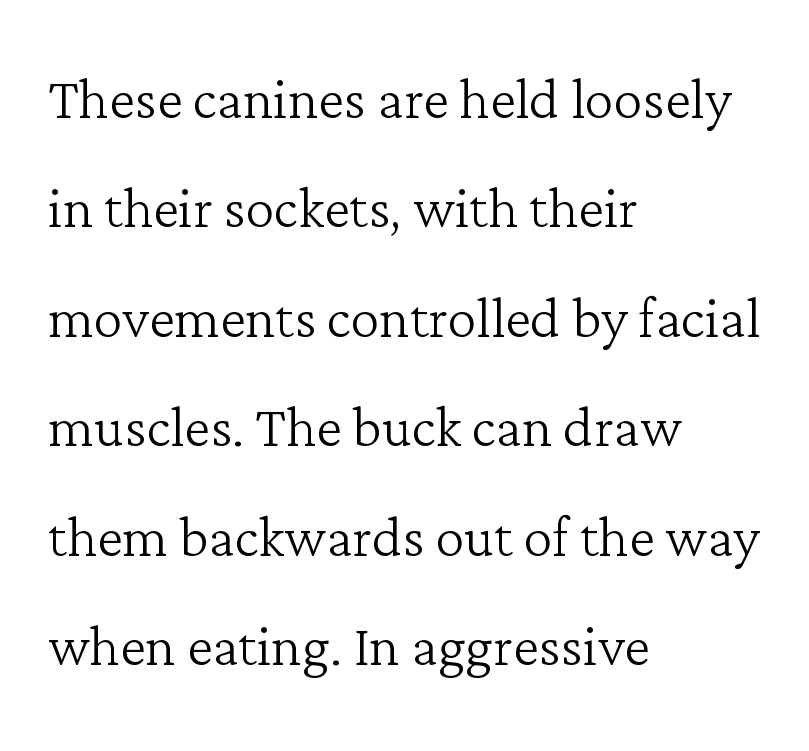
Each row of text sits above clean, open space. The type is set solid horizontally, with unmodified tracking. The designer went with a serif here, giving each stem small feet. The axis of the letterforms is exactly vertical. These lines stack with their left ends in a neat column. Summary of weight: not heavy and not bold.
